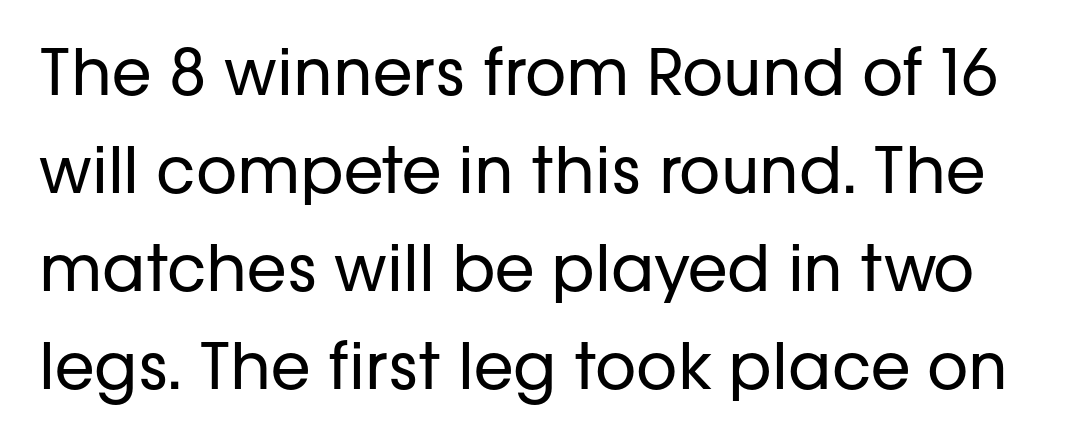
{"serif": "no", "italic": "no", "bold": "no", "weight": "regular", "width": "normal", "stroke_contrast": "low", "x_height": "medium", "monospaced": "no", "underline": "no", "line_spacing": "normal", "line_spacing_ratio": 1.53, "letter_spacing": "normal", "letter_spacing_em": 0.0, "glyph_px": 64}
